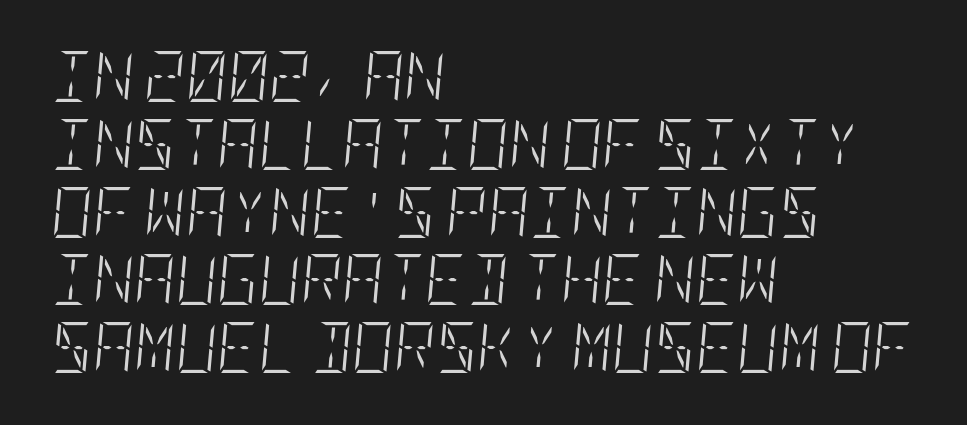
{"italic": "yes", "lean": "right", "slant_degrees": 5, "bold": "no", "weight": "light", "width": "condensed", "stroke_contrast": "low", "x_height": "large", "underline": "no", "align": "left", "line_spacing": "normal", "line_spacing_ratio": 1.33, "letter_spacing": "normal", "letter_spacing_em": 0.0, "glyph_px": 51}
